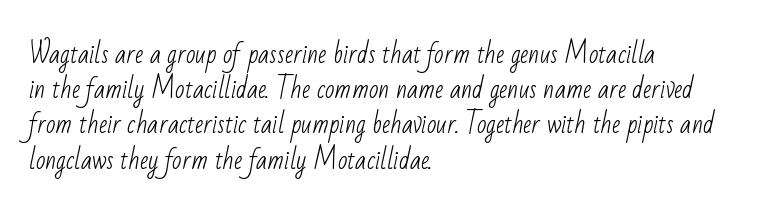
The image shows 25 px text type; set left-aligned, normal line spacing (1.41x), normal letter spacing, not underlined.
